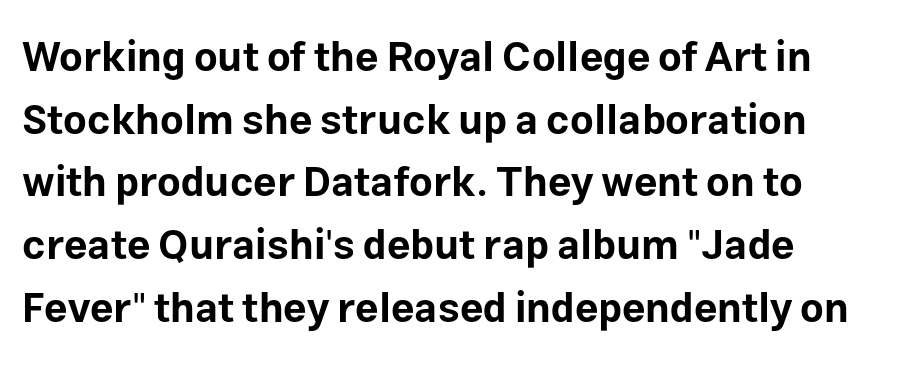
Q: Is the text bold? A: Yes.
Q: Is the text italic (slanted)? A: No, it is upright.
Q: Is the typeface a serif or a sans-serif typeface? A: Sans-serif.
Q: Is the text underlined? A: No.
Q: How is the paragraph aligned? A: Left-aligned.
Q: Is the spacing between letters normal or unusually wide? A: Normal.
Q: Is the spacing between lines tight, normal or loose? A: Normal.
Q: Width (condensed, normal, or wide)? A: Normal.
Q: Stroke contrast? A: Low.
Q: x-height? A: Medium.
Q: Monospaced? A: No.
